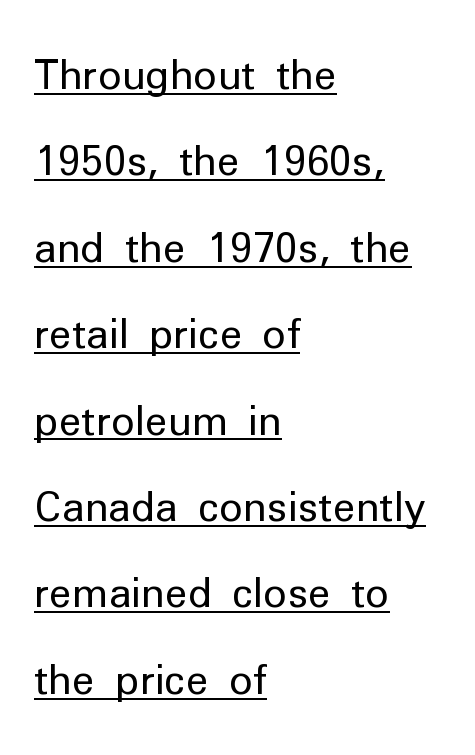
Where is the straight margin? On the left. The rendering uses natural spacing where letterforms have individual widths. Characters remain perfectly vertical along every line. Every word sits above its own underline.
